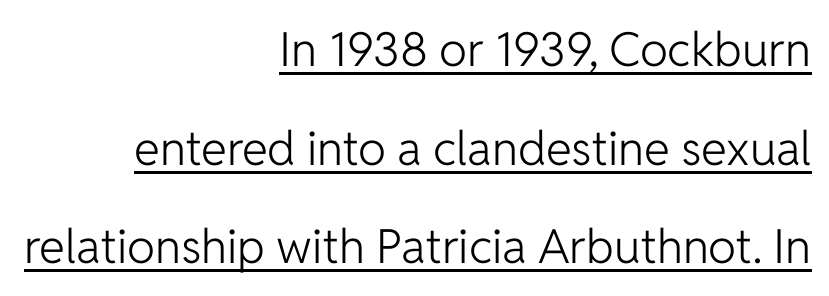
The image shows 47 px light sans-serif type, upright; set right-aligned, loose line spacing (2.1x), normal letter spacing, underlined; low stroke contrast and a medium x-height.
